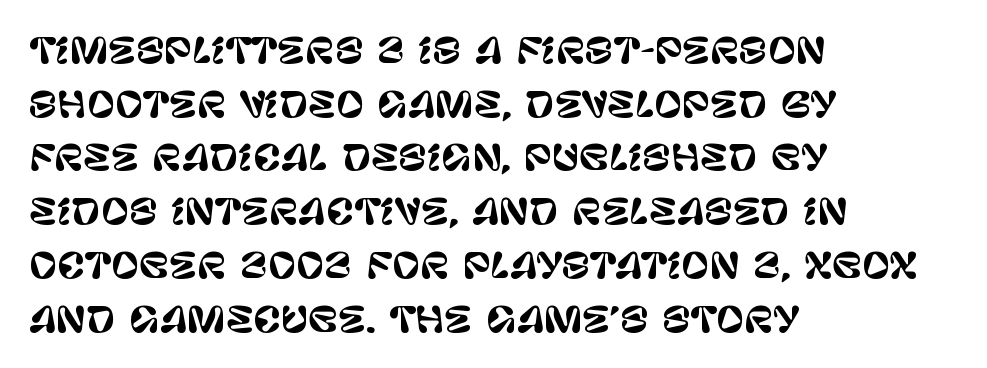
The face used here is rendered with its standard letterfit. Do the characters align in a grid? No, the font is proportional. Grotesque or geometric, the face here clearly has no serifs. A clean baseline with only descenders dipping below it. Evenly set lines give the paragraph a standard silhouette.
